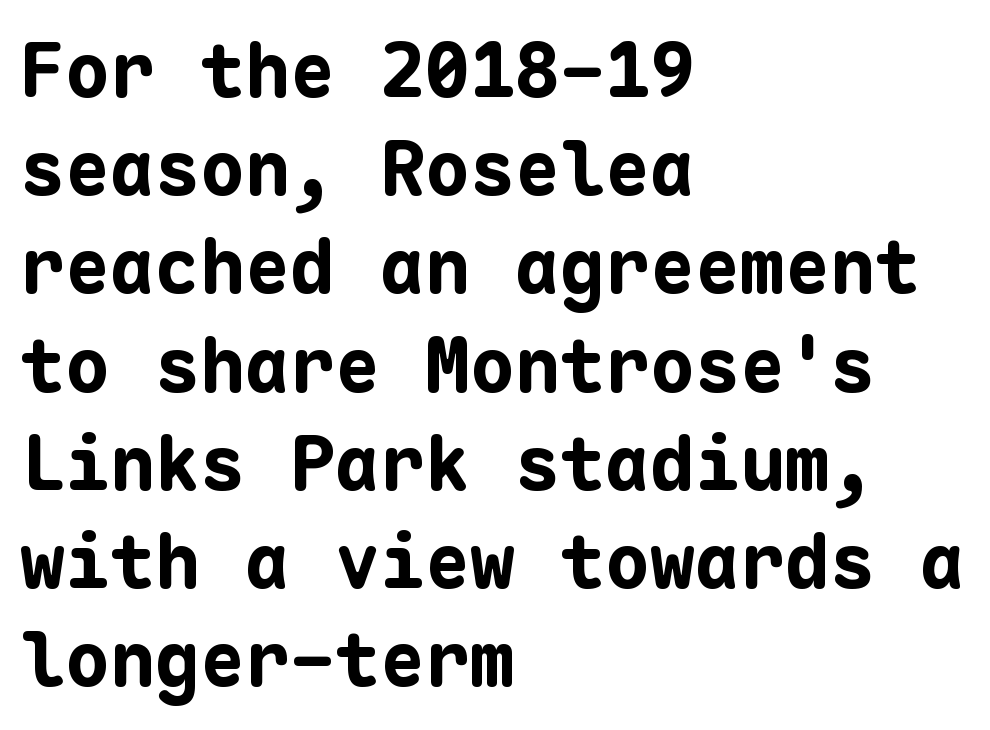
Q: Is the text bold? A: Yes.
Q: Is the text italic (slanted)? A: No, it is upright.
Q: Is the typeface a serif or a sans-serif typeface? A: Sans-serif.
Q: Is the text underlined? A: No.
Q: How is the paragraph aligned? A: Left-aligned.
Q: Is the spacing between letters normal or unusually wide? A: Normal.
Q: Is the spacing between lines tight, normal or loose? A: Normal.
Q: Width (condensed, normal, or wide)? A: Normal.
Q: Stroke contrast? A: Low.
Q: x-height? A: Medium.
Q: Monospaced? A: Yes.
